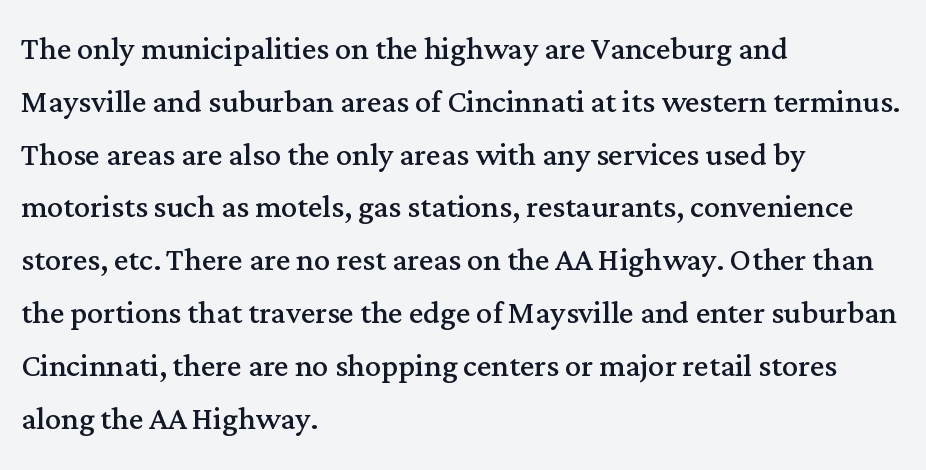
Q: Is the text bold? A: No.
Q: Is the text italic (slanted)? A: No, it is upright.
Q: Is the typeface a serif or a sans-serif typeface? A: Serif.
Q: Is the text underlined? A: No.
Q: How is the paragraph aligned? A: Left-aligned.
Q: Is the spacing between letters normal or unusually wide? A: Normal.
Q: Is the spacing between lines tight, normal or loose? A: Normal.
Q: Width (condensed, normal, or wide)? A: Normal.
Q: Stroke contrast? A: Medium.
Q: x-height? A: Medium.
Q: Monospaced? A: No.
